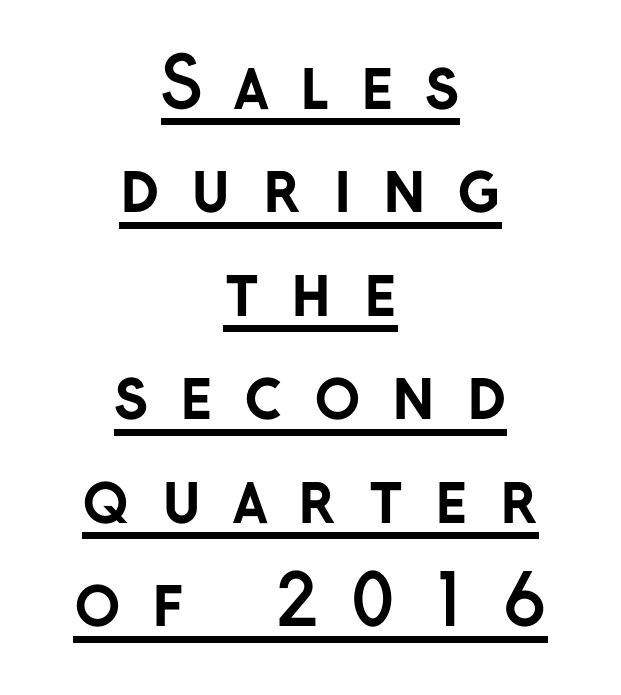
The image shows 69 px semibold sans-serif type, upright; set centered, normal line spacing (1.5x), unusually wide letter spacing (+0.44 em), underlined; low stroke contrast and a medium x-height.
